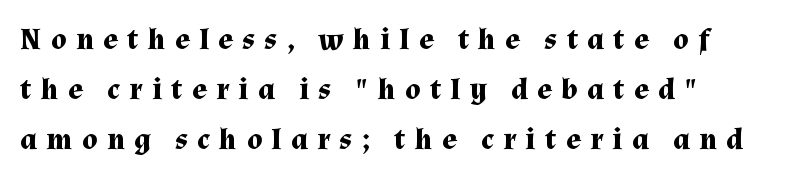
The letters stand upright; this is a roman face. The horizontal fit of the characters is loose and conspicuously gappy. Character widths vary here, with narrow letters taking less room than wide ones. Lines of text with bare space underneath.
